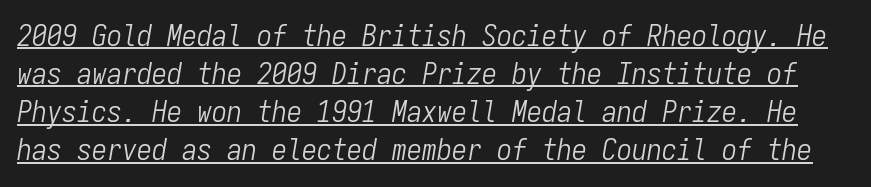
{"italic": "yes", "lean": "right", "slant_degrees": 9, "bold": "no", "weight": "light", "width": "condensed", "stroke_contrast": "low", "x_height": "medium", "monospaced": "yes", "underline": "yes", "line_spacing": "normal", "line_spacing_ratio": 1.27, "letter_spacing": "normal", "letter_spacing_em": 0.0, "glyph_px": 30}
